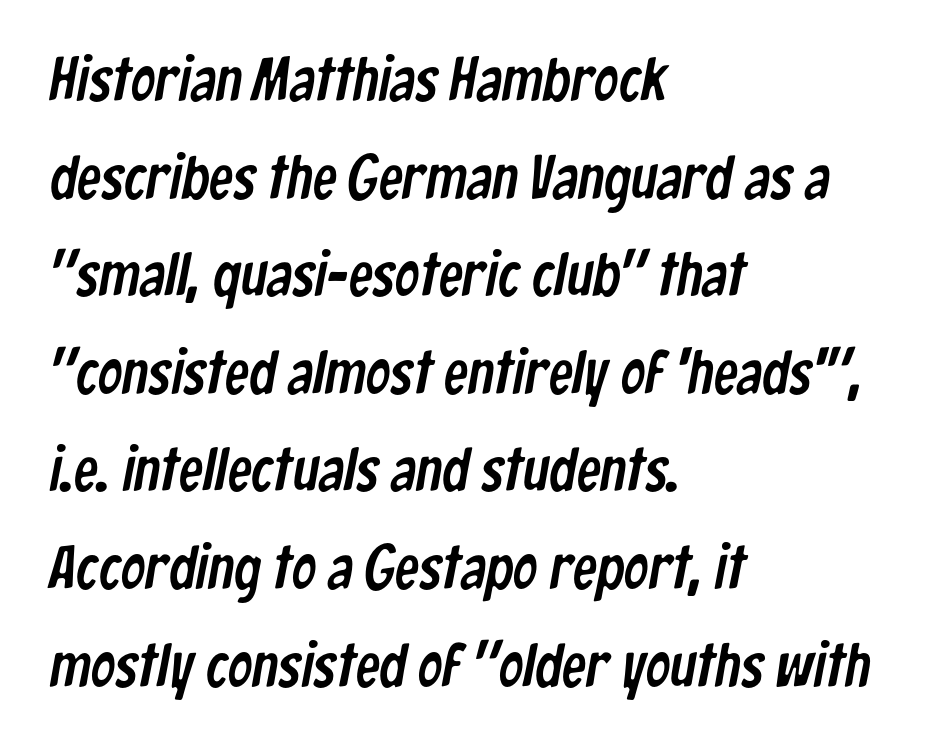
The image shows 61 px condensed sans-serif type; set left-aligned, normal line spacing (1.6x), normal letter spacing, not underlined; low stroke contrast and a medium x-height.
